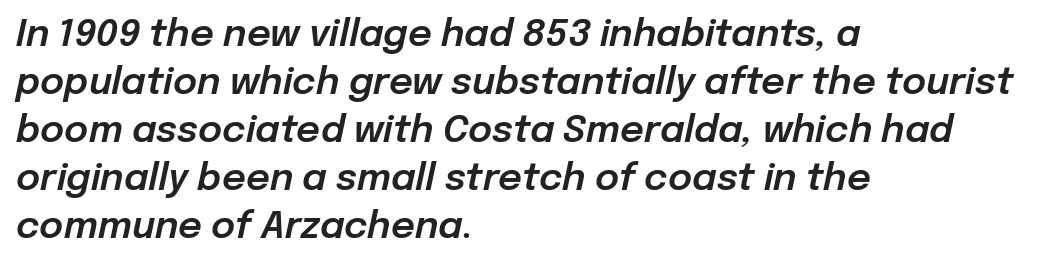
The image shows 37 px text type, italic (leaning right); set left-aligned, normal line spacing (1.3x), normal letter spacing, not underlined; low stroke contrast and a medium x-height.
